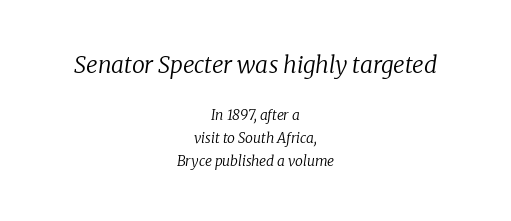
The image shows 23 px text type, italic (leaning right); set centered, normal line spacing (1.64x), normal letter spacing, not underlined; the first (top) block is 1.64x larger.
